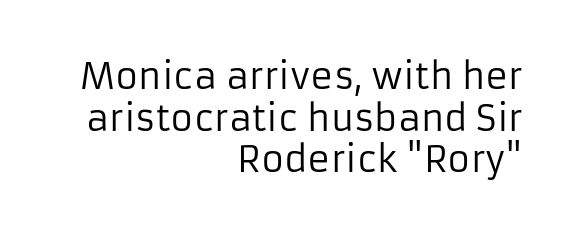
{"serif": "no", "italic": "no", "bold": "no", "weight": "regular", "width": "normal", "stroke_contrast": "low", "x_height": "medium", "monospaced": "no", "underline": "no", "align": "right", "line_spacing_ratio": 1.19, "letter_spacing": "normal", "letter_spacing_em": 0.0, "glyph_px": 35}
